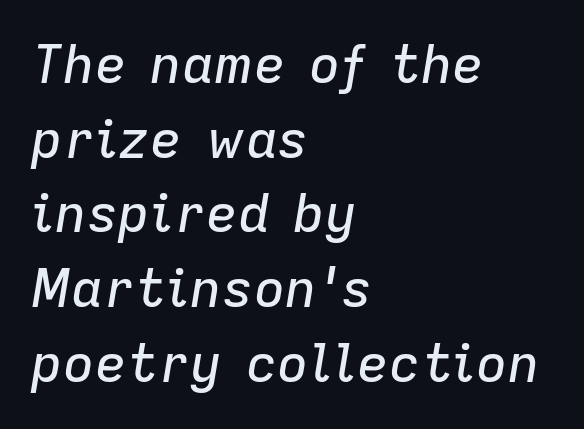
{"italic": "yes", "lean": "right", "slant_degrees": 9, "width": "normal", "stroke_contrast": "low", "x_height": "medium", "monospaced": "no", "underline": "no", "align": "left", "line_spacing": "normal", "line_spacing_ratio": 1.41, "letter_spacing": "normal", "letter_spacing_em": 0.0, "glyph_px": 53}
